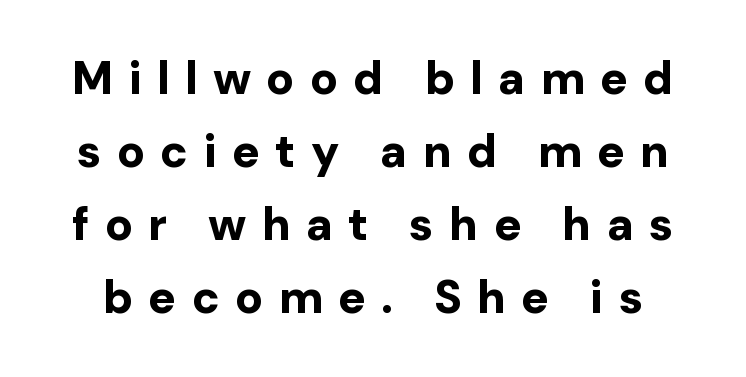
{"serif": "no", "italic": "no", "bold": "yes", "weight": "bold", "width": "normal", "stroke_contrast": "low", "x_height": "medium", "monospaced": "no", "underline": "no", "line_spacing": "normal", "line_spacing_ratio": 1.59, "letter_spacing": "wide", "letter_spacing_em": 0.33, "glyph_px": 46}
